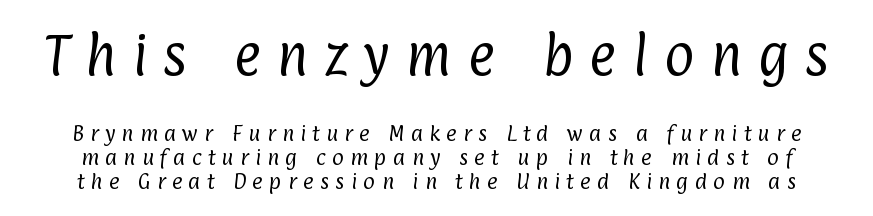
The strokes are not fattened; the text isn't bold. The more generous point size was reserved for the upper chunk. You could not count columns in this text — the font is proportionally spaced. Students, observe: this is what conventionally led text looks like. Note: no serifs on the glyphs. Tracking here is generous; glyphs stand well apart from one another.
